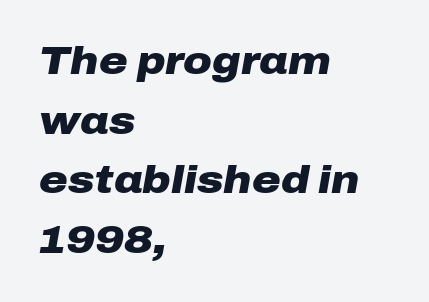
The image shows 39 px heavy, wide type, italic (leaning right); set left-aligned, normal line spacing (1.53x), normal letter spacing, not underlined; low stroke contrast and a medium x-height.
